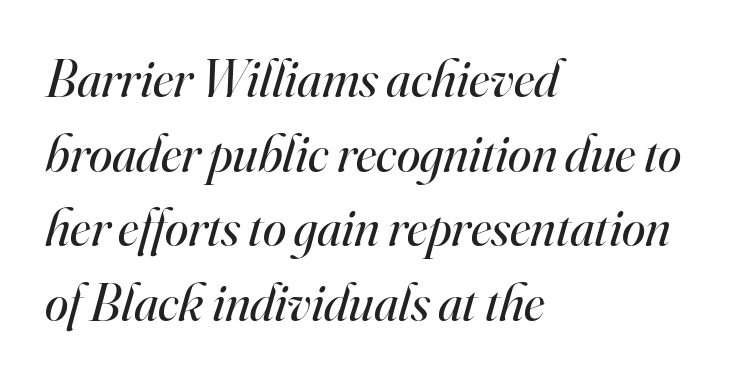
Q: Is the text bold? A: No.
Q: Is the text italic (slanted)? A: Yes, it leans right by about 16 degrees.
Q: Is the typeface a serif or a sans-serif typeface? A: Serif.
Q: Is the text underlined? A: No.
Q: How is the paragraph aligned? A: Left-aligned.
Q: Is the spacing between letters normal or unusually wide? A: Normal.
Q: Is the spacing between lines tight, normal or loose? A: Normal.
Q: Width (condensed, normal, or wide)? A: Normal.
Q: Stroke contrast? A: High.
Q: x-height? A: Small.
Q: Monospaced? A: No.
